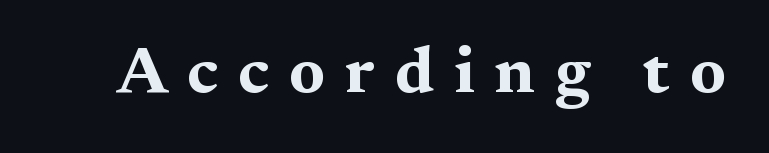
The image shows 66 px bold, wide serif type, upright; set unusually wide letter spacing (+0.3 em), not underlined; medium stroke contrast and a medium x-height.
